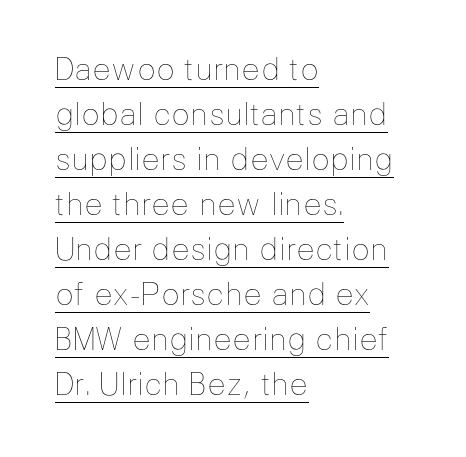
{"italic": "no", "bold": "no", "weight": "thin", "width": "normal", "stroke_contrast": "low", "x_height": "medium", "monospaced": "no", "underline": "yes", "align": "left", "line_spacing": "normal", "line_spacing_ratio": 1.45, "letter_spacing": "normal", "letter_spacing_em": 0.0, "glyph_px": 31}
